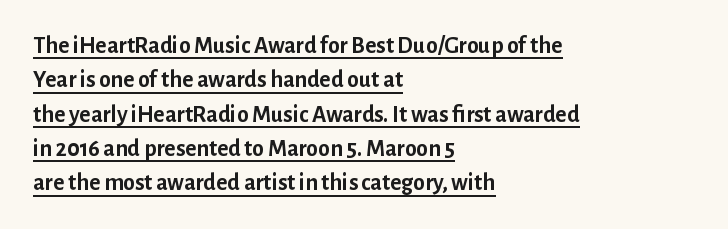
The image shows 24 px bold type, upright; set left-aligned, normal line spacing (1.43x), normal letter spacing, underlined.
